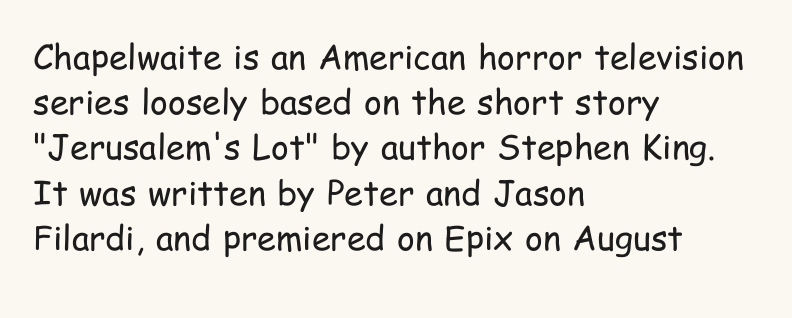
Only glyphs here, with clear space below each row. Vertically, the passage feels balanced, rows spaced as you'd expect. Each word holds together tightly as a unit, with standard inter-letter gaps. I'd call this a sans setting — the letters go barefoot.
